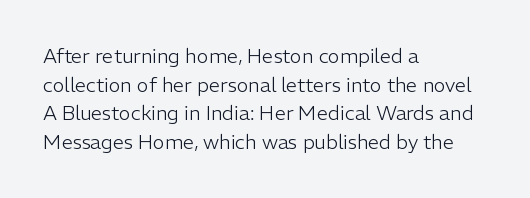
Q: Is the text bold? A: No.
Q: Is the text italic (slanted)? A: No, it is upright.
Q: Is the text underlined? A: No.
Q: How is the paragraph aligned? A: Left-aligned.
Q: Is the spacing between letters normal or unusually wide? A: Normal.
Q: Is the spacing between lines tight, normal or loose? A: Normal.
